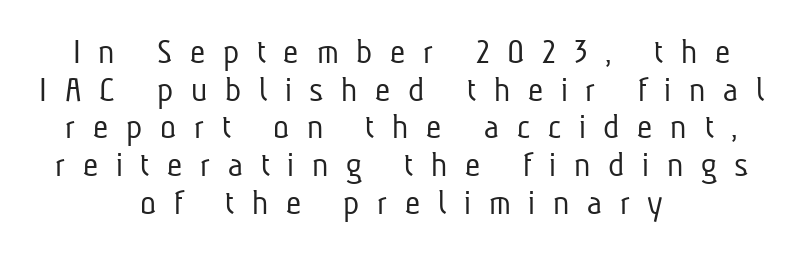
Notice how the passage keeps no hard edge, just a central spine. What stands out about the letter spacing? Its width — letters are far apart. The face looks like a standard text weight, possibly lighter. Closely set lines give the paragraph a compact silhouette.
